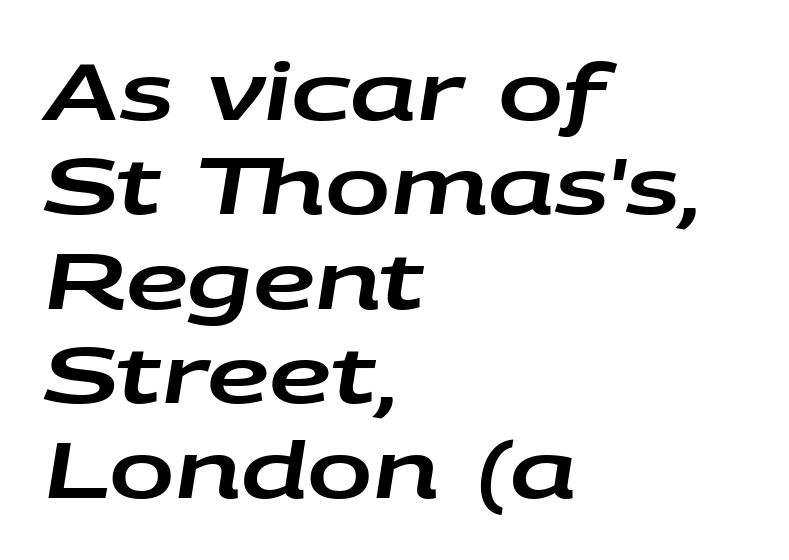
{"italic": "yes", "lean": "right", "slant_degrees": 9, "width": "wide", "stroke_contrast": "low", "x_height": "large", "monospaced": "no", "underline": "no", "align": "left", "line_spacing_ratio": 1.21, "letter_spacing": "normal", "letter_spacing_em": 0.0, "glyph_px": 78}
